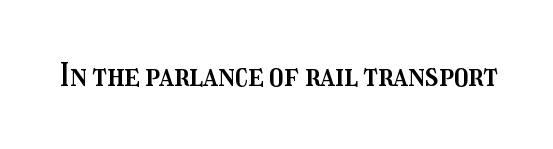
Is the letter spacing exaggerated? No — it looks like the ordinary default. The specimen omits any rule beneath the text block's lines. Characters remain perfectly vertical along every line. Think of a printed novel: that variable character pitch is what you see here.
